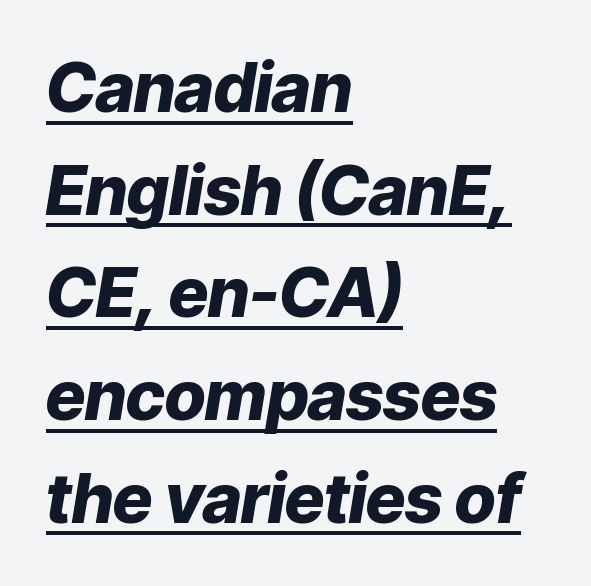
Emphasis by weight is at full strength: bold. The specimen reads as italic at a glance. Horizontal alignment here is leftward, the default for most running prose. The letterforms sit shoulder to shoulder at normal distance. Is this a fixed-width face? No — the glyphs have proportional, varying widths.
